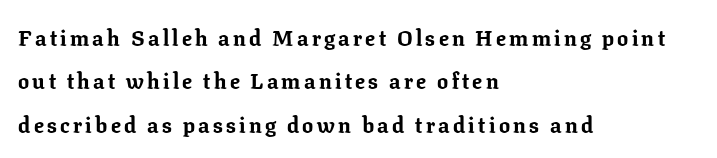
{"italic": "no", "bold": "yes", "underline": "no", "align": "left", "line_spacing": "loose", "line_spacing_ratio": 1.97, "glyph_px": 22}
